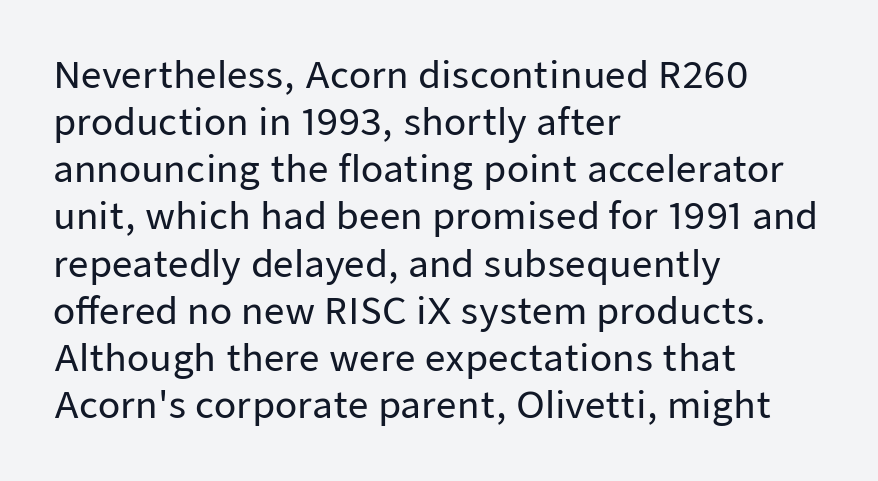
Summary of vertical rhythm: regular, with standard interline spacing. Between one letter and the next there's only the usual sliver of space. Type style note: lacks serifs. Is this a fixed-width face? No — the glyphs have proportional, varying widths. Descenders are the only things crossing below the line.
